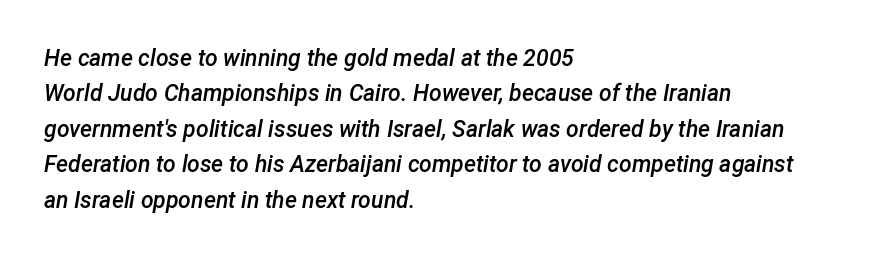
Does extra space separate the letters? No, they use regular spacing. These lines carry some extra weight — a demibold, not a full bold. Is the type slanted? Yes — the strokes lean at a clear angle. Layout note: lines flush left.
